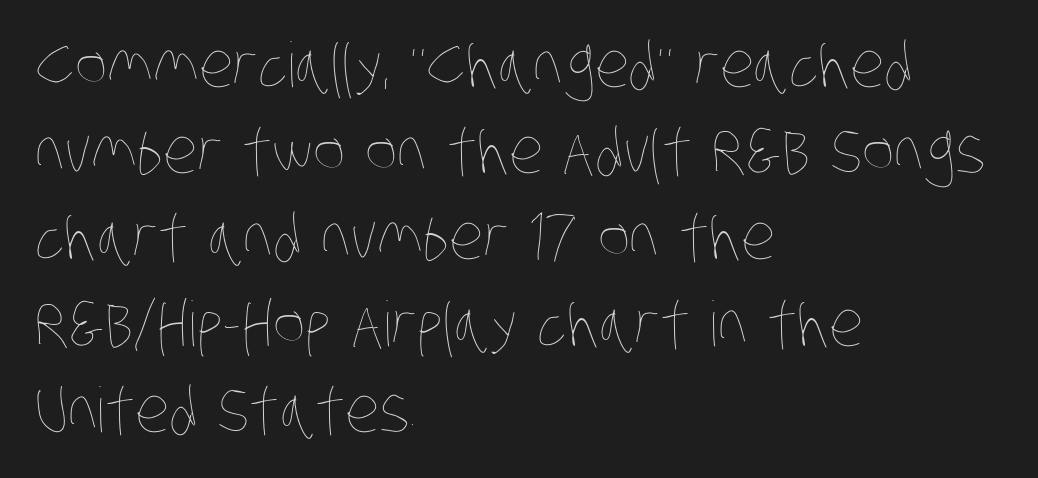
Horizontal alignment here is leftward, the default for most running prose. Bare-footed words on every line. What's the leading like? Ordinary, nothing unusual. The weight would be labelled regular, book, light, or lighter still. The line texture is even and compact thanks to regular tracking. You could not count columns in this text — the font is proportionally spaced.
